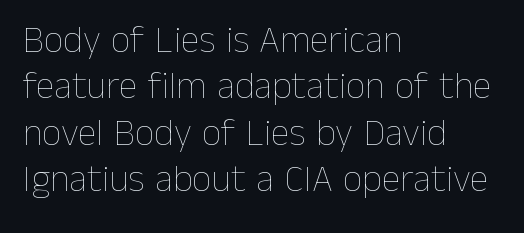
Q: Is the text bold? A: No.
Q: Is the text italic (slanted)? A: No, it is upright.
Q: Is the text underlined? A: No.
Q: How is the paragraph aligned? A: Left-aligned.
Q: Is the spacing between letters normal or unusually wide? A: Normal.
Q: Width (condensed, normal, or wide)? A: Normal.
Q: Stroke contrast? A: Low.
Q: x-height? A: Medium.
Q: Monospaced? A: No.
